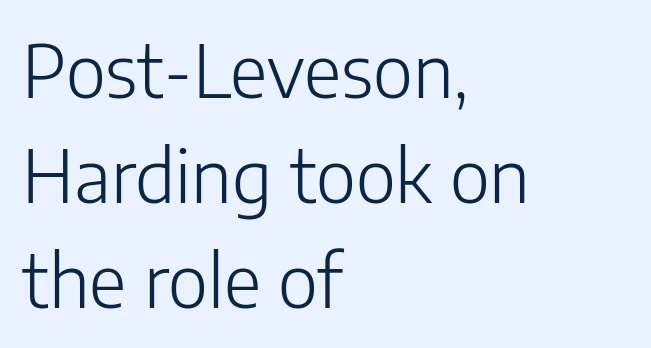
Q: Is the text bold? A: No.
Q: Is the text italic (slanted)? A: No, it is upright.
Q: Is the typeface a serif or a sans-serif typeface? A: Sans-serif.
Q: Is the text underlined? A: No.
Q: How is the paragraph aligned? A: Left-aligned.
Q: Is the spacing between letters normal or unusually wide? A: Normal.
Q: Is the spacing between lines tight, normal or loose? A: Normal.
Q: Width (condensed, normal, or wide)? A: Normal.
Q: Stroke contrast? A: Low.
Q: x-height? A: Medium.
Q: Monospaced? A: No.
